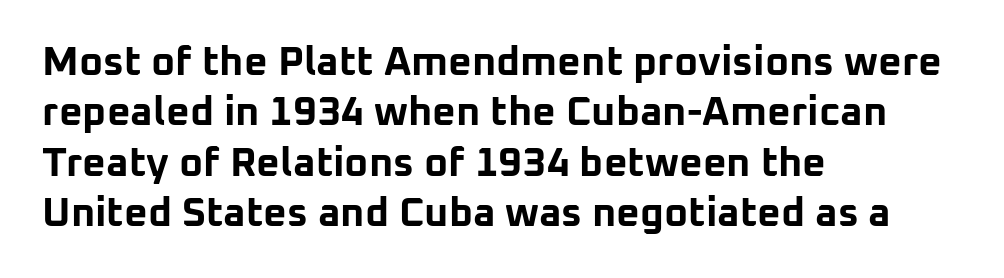
Q: Is the text bold? A: Yes.
Q: Is the text italic (slanted)? A: No, it is upright.
Q: Is the typeface a serif or a sans-serif typeface? A: Sans-serif.
Q: Is the text underlined? A: No.
Q: How is the paragraph aligned? A: Left-aligned.
Q: Is the spacing between letters normal or unusually wide? A: Normal.
Q: Width (condensed, normal, or wide)? A: Normal.
Q: Stroke contrast? A: Low.
Q: x-height? A: Medium.
Q: Monospaced? A: No.
